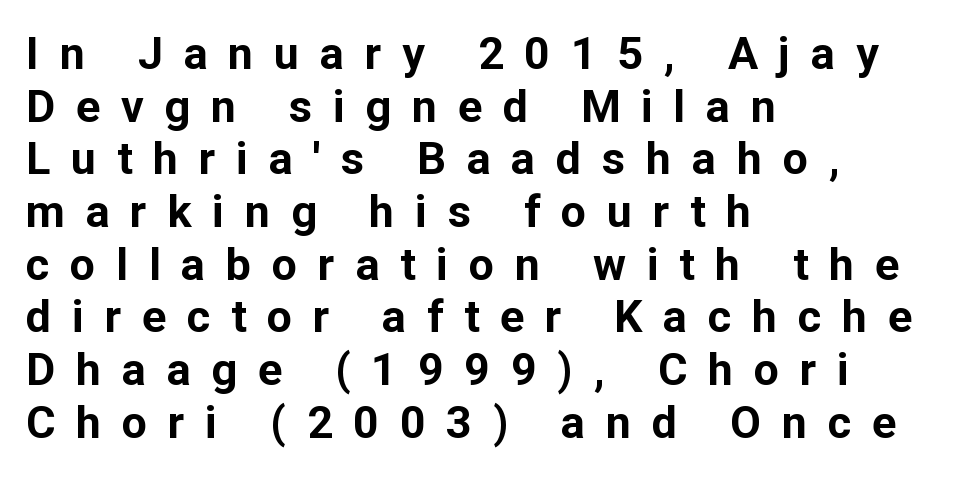
{"serif": "no", "italic": "no", "bold": "yes", "weight": "bold", "width": "normal", "stroke_contrast": "low", "x_height": "medium", "monospaced": "no", "underline": "no", "align": "left", "line_spacing_ratio": 1.17, "letter_spacing": "wide", "letter_spacing_em": 0.46, "glyph_px": 45}
